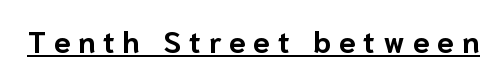
Q: Is the text bold? A: Yes.
Q: Is the text italic (slanted)? A: No, it is upright.
Q: Is the typeface a serif or a sans-serif typeface? A: Sans-serif.
Q: Is the text underlined? A: Yes.
Q: Is the spacing between letters normal or unusually wide? A: Unusually wide.
Q: Width (condensed, normal, or wide)? A: Normal.
Q: Stroke contrast? A: Low.
Q: x-height? A: Medium.
Q: Monospaced? A: No.
